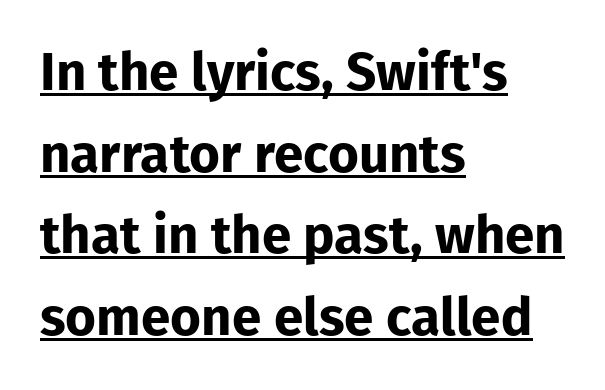
{"serif": "no", "italic": "no", "bold": "yes", "weight": "bold", "width": "normal", "stroke_contrast": "low", "x_height": "medium", "monospaced": "no", "underline": "yes", "align": "left", "line_spacing": "normal", "line_spacing_ratio": 1.54, "letter_spacing": "normal", "letter_spacing_em": 0.0, "glyph_px": 53}
